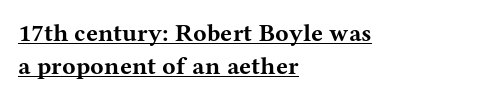
Q: Is the text bold? A: Yes.
Q: Is the text italic (slanted)? A: No, it is upright.
Q: Is the text underlined? A: Yes.
Q: How is the paragraph aligned? A: Left-aligned.
Q: Is the spacing between letters normal or unusually wide? A: Normal.
Q: Is the spacing between lines tight, normal or loose? A: Normal.
